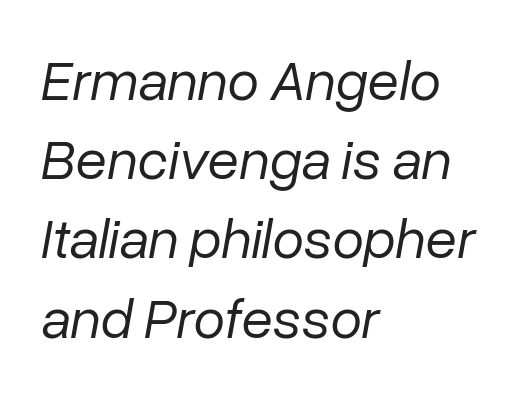
Q: Is the text bold? A: No.
Q: Is the text italic (slanted)? A: Yes, it leans right by about 10 degrees.
Q: Is the text underlined? A: No.
Q: How is the paragraph aligned? A: Left-aligned.
Q: Is the spacing between letters normal or unusually wide? A: Normal.
Q: Is the spacing between lines tight, normal or loose? A: Normal.
Q: Width (condensed, normal, or wide)? A: Normal.
Q: Stroke contrast? A: Low.
Q: x-height? A: Medium.
Q: Monospaced? A: No.
